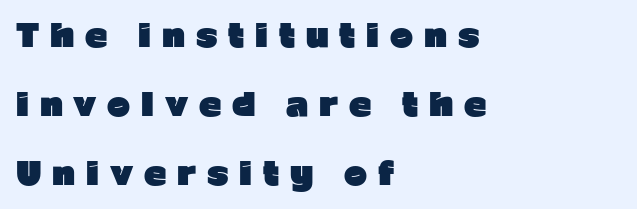
Q: Is the text bold? A: Yes.
Q: Is the text italic (slanted)? A: No, it is upright.
Q: Is the typeface a serif or a sans-serif typeface? A: Sans-serif.
Q: Is the text underlined? A: No.
Q: How is the paragraph aligned? A: Left-aligned.
Q: Is the spacing between letters normal or unusually wide? A: Unusually wide.
Q: Is the spacing between lines tight, normal or loose? A: Loose.
Q: Width (condensed, normal, or wide)? A: Normal.
Q: Stroke contrast? A: Low.
Q: x-height? A: Medium.
Q: Monospaced? A: No.
